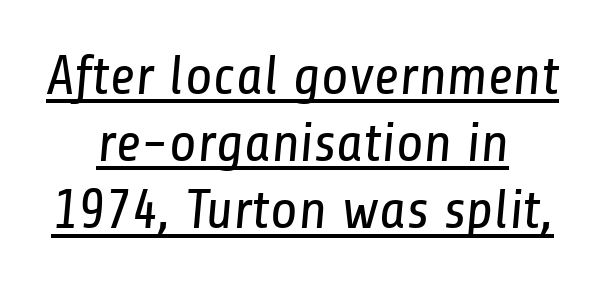
The image shows 56 px regular-weight, condensed sans-serif type; set centered, line spacing 1.2x, normal letter spacing, underlined; low stroke contrast and a medium x-height.
